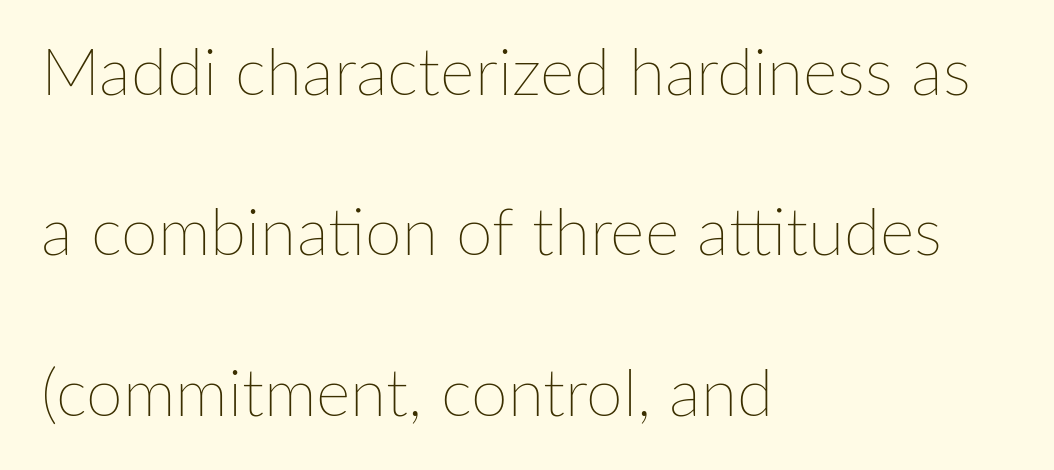
{"italic": "no", "bold": "no", "weight": "thin", "width": "normal", "stroke_contrast": "low", "x_height": "medium", "monospaced": "no", "underline": "no", "align": "left", "line_spacing": "loose", "line_spacing_ratio": 2.43, "letter_spacing": "normal", "letter_spacing_em": 0.0, "glyph_px": 66}
